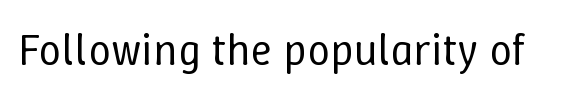
Q: Is the text bold? A: No.
Q: Is the text italic (slanted)? A: No, it is upright.
Q: Is the text underlined? A: No.
Q: Is the spacing between letters normal or unusually wide? A: Normal.
Q: Width (condensed, normal, or wide)? A: Normal.
Q: Stroke contrast? A: Low.
Q: x-height? A: Medium.
Q: Monospaced? A: No.
